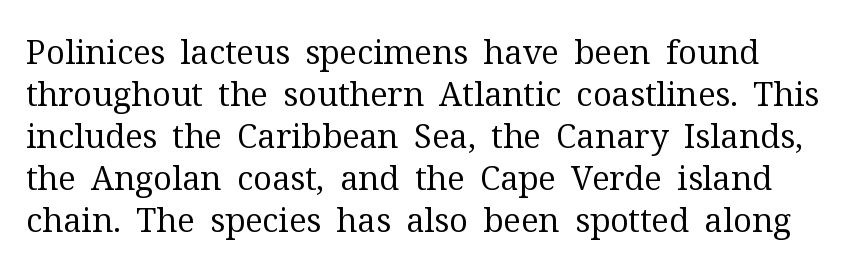
The image shows 33 px regular-weight serif type, upright; set normal line spacing (1.27x), normal letter spacing, not underlined; medium stroke contrast and a medium x-height.
